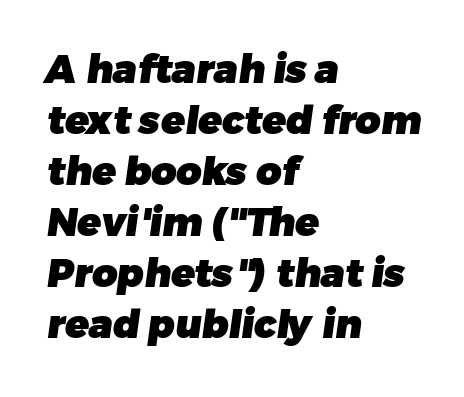
You could not count columns in this text — the font is proportionally spaced. Compared with an ordinary text face, these strokes are far heavier — a full bold. Leading: standard. The passage shown has conventional tracking throughout.
